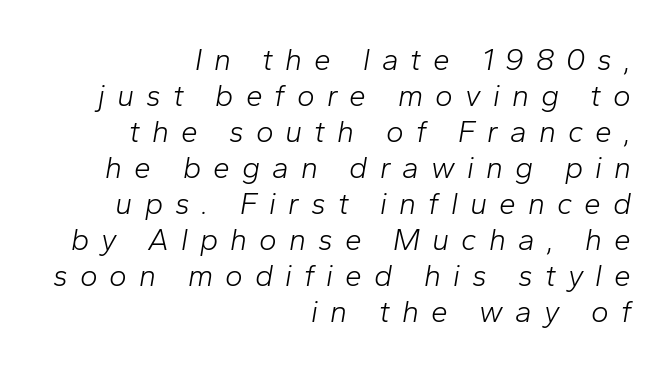
The image shows 30 px light type, italic (leaning right); set right-aligned, line spacing 1.2x, unusually wide letter spacing (+0.4 em), not underlined; low stroke contrast and a medium x-height.
